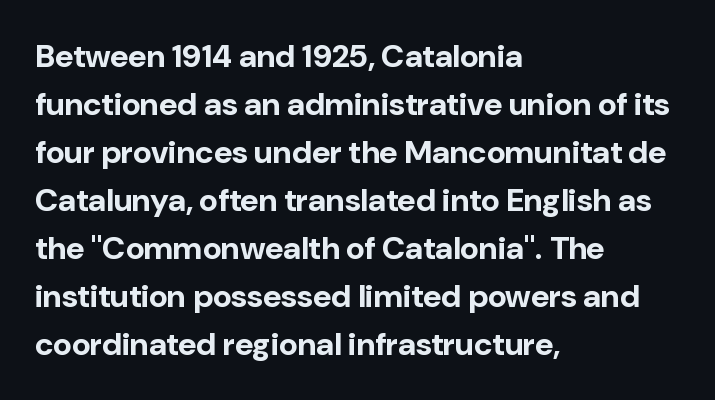
{"serif": "no", "italic": "no", "bold": "yes", "weight": "bold", "width": "normal", "stroke_contrast": "low", "x_height": "medium", "monospaced": "no", "underline": "no", "align": "left", "line_spacing": "normal", "line_spacing_ratio": 1.5, "letter_spacing": "normal", "letter_spacing_em": 0.0, "glyph_px": 32}
